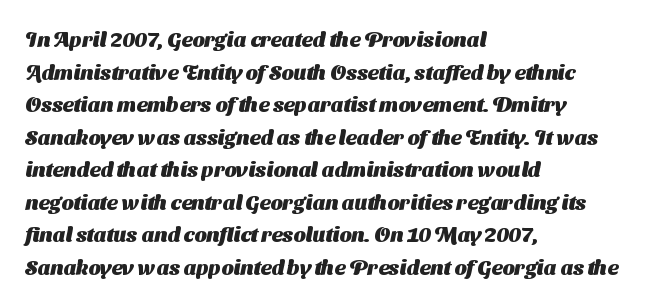
Q: Is the text bold? A: Yes.
Q: Is the text underlined? A: No.
Q: How is the paragraph aligned? A: Left-aligned.
Q: Is the spacing between letters normal or unusually wide? A: Normal.
Q: Is the spacing between lines tight, normal or loose? A: Normal.
